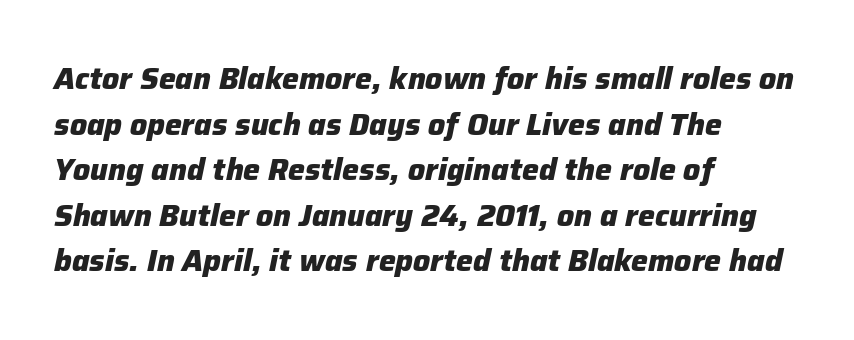
{"italic": "yes", "lean": "right", "slant_degrees": 12, "bold": "yes", "weight": "heavy", "width": "normal", "stroke_contrast": "low", "x_height": "medium", "monospaced": "no", "underline": "no", "align": "left", "line_spacing": "normal", "line_spacing_ratio": 1.52, "letter_spacing": "normal", "letter_spacing_em": 0.0, "glyph_px": 30}
